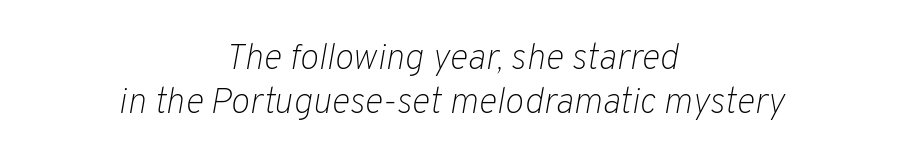
Q: Is the text bold? A: No.
Q: Is the text italic (slanted)? A: Yes, it leans right by about 10 degrees.
Q: Is the text underlined? A: No.
Q: How is the paragraph aligned? A: Centered.
Q: Is the spacing between letters normal or unusually wide? A: Normal.
Q: Width (condensed, normal, or wide)? A: Normal.
Q: Stroke contrast? A: Low.
Q: x-height? A: Medium.
Q: Monospaced? A: No.
